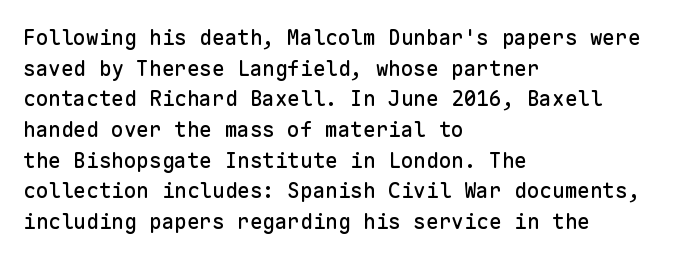
The image shows 21 px text type, upright; set left-aligned, normal line spacing (1.46x), normal letter spacing, not underlined.
